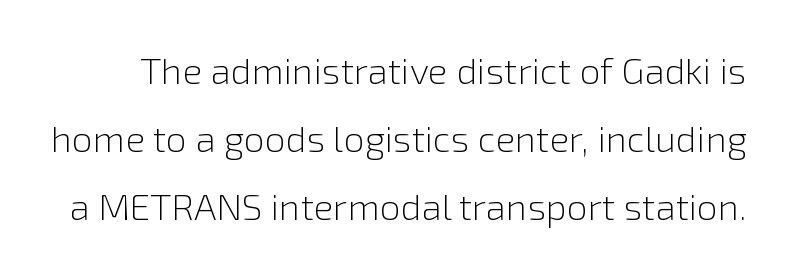
{"serif": "no", "italic": "no", "bold": "no", "weight": "light", "width": "normal", "x_height": "medium", "monospaced": "no", "underline": "no", "line_spacing_ratio": 1.84, "letter_spacing": "normal", "letter_spacing_em": 0.0, "glyph_px": 37}
